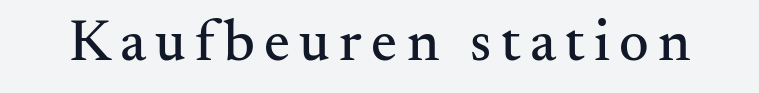
Q: Is the text italic (slanted)? A: No, it is upright.
Q: Is the typeface a serif or a sans-serif typeface? A: Serif.
Q: Is the text underlined? A: No.
Q: Width (condensed, normal, or wide)? A: Normal.
Q: Stroke contrast? A: Medium.
Q: x-height? A: Small.
Q: Monospaced? A: No.
